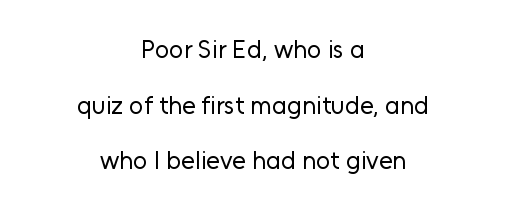
Q: Is the text bold? A: No.
Q: Is the text italic (slanted)? A: No, it is upright.
Q: Is the text underlined? A: No.
Q: How is the paragraph aligned? A: Centered.
Q: Is the spacing between letters normal or unusually wide? A: Normal.
Q: Is the spacing between lines tight, normal or loose? A: Loose.
